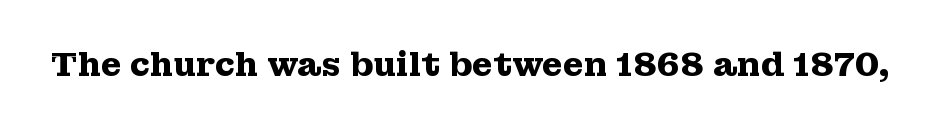
The typography opts for an upright posture over an oblique one. Each word holds together tightly as a unit, with standard inter-letter gaps. Regarding serifs, this sample has them. What weight is shown? A full bold with thick strokes. Each row of text sits above clean, open space.
